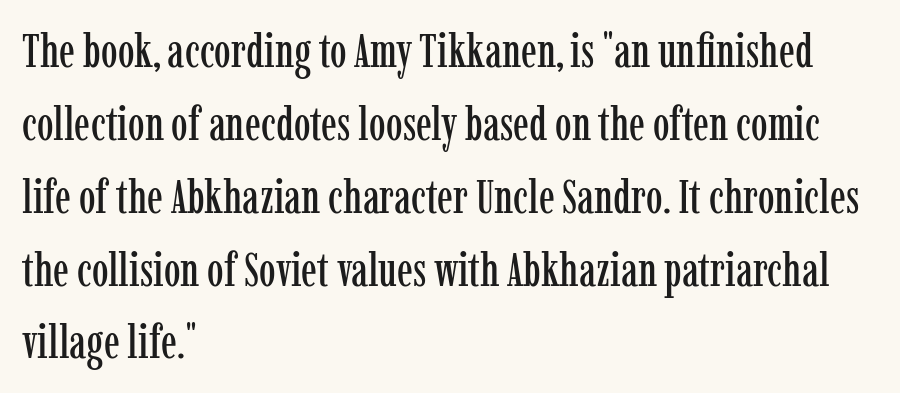
The image shows 47 px condensed serif type, upright; set left-aligned, normal line spacing (1.55x), normal letter spacing, not underlined; low stroke contrast and a medium x-height.
